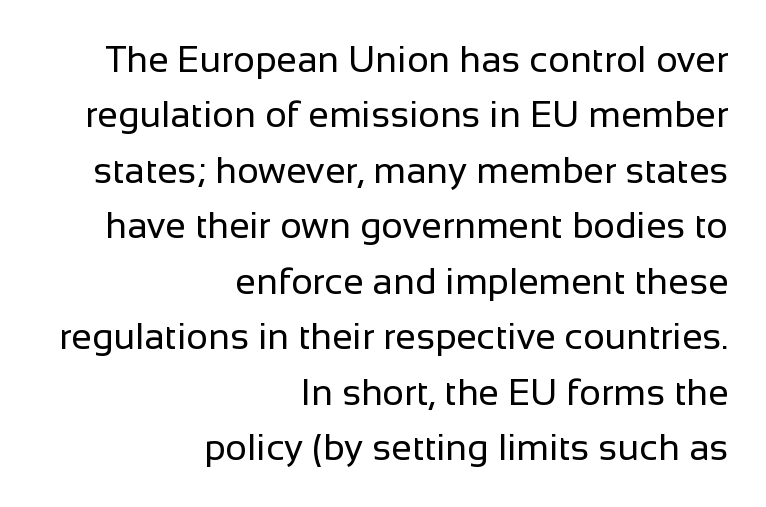
Q: Is the text bold? A: No.
Q: Is the text italic (slanted)? A: No, it is upright.
Q: Is the typeface a serif or a sans-serif typeface? A: Sans-serif.
Q: Is the text underlined? A: No.
Q: How is the paragraph aligned? A: Right-aligned.
Q: Is the spacing between letters normal or unusually wide? A: Normal.
Q: Is the spacing between lines tight, normal or loose? A: Normal.
Q: Width (condensed, normal, or wide)? A: Normal.
Q: Stroke contrast? A: Low.
Q: x-height? A: Medium.
Q: Monospaced? A: No.
